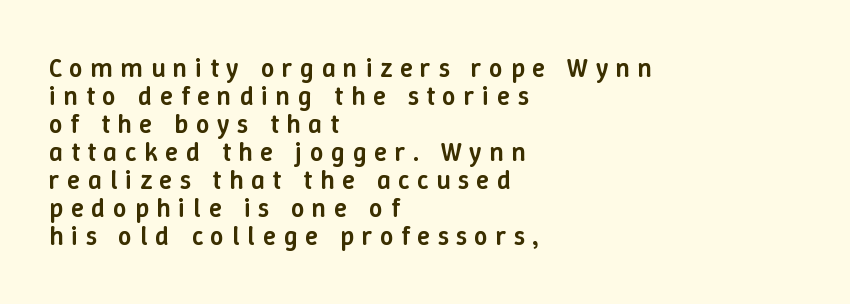
Q: Is the text bold? A: Semi-bold.
Q: Is the text italic (slanted)? A: No, it is upright.
Q: Is the text underlined? A: No.
Q: How is the paragraph aligned? A: Left-aligned.
Q: Is the spacing between letters normal or unusually wide? A: Unusually wide.
Q: Is the spacing between lines tight, normal or loose? A: Tight.
